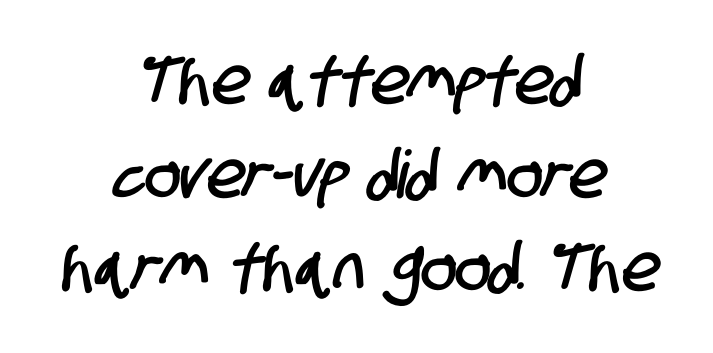
The compositor balanced each line on the midline. Type without underlining. Spacing verdict: proportional, widths tailored to each character. How are the letters spaced? Ordinarily, with no added tracking. Regular leading. Examine the stroke ends and you'll find no serifs.
